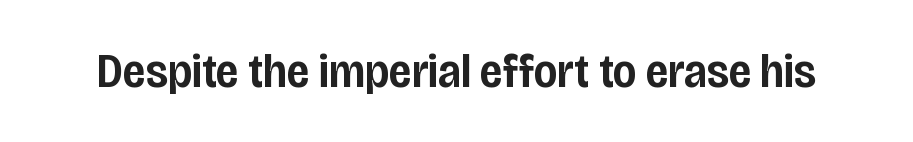
Q: Is the text bold? A: Semi-bold.
Q: Is the text italic (slanted)? A: No, it is upright.
Q: Is the typeface a serif or a sans-serif typeface? A: Sans-serif.
Q: Is the text underlined? A: No.
Q: Is the spacing between letters normal or unusually wide? A: Normal.
Q: Width (condensed, normal, or wide)? A: Condensed.
Q: Stroke contrast? A: Low.
Q: x-height? A: Large.
Q: Monospaced? A: No.
